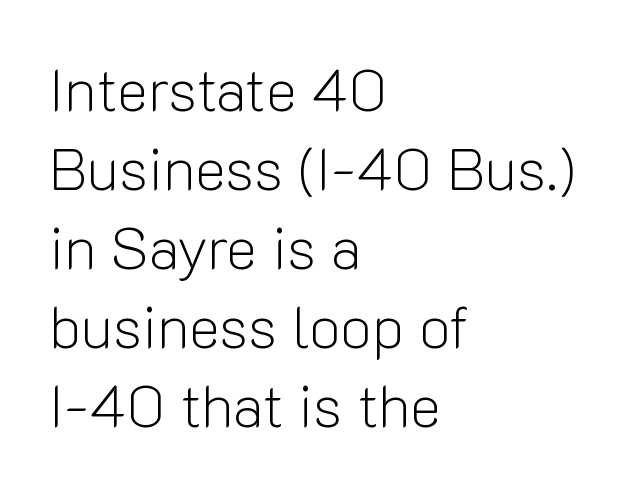
The image shows 59 px light sans-serif type, upright; set left-aligned, normal line spacing (1.34x), normal letter spacing, not underlined; low stroke contrast and a medium x-height.
